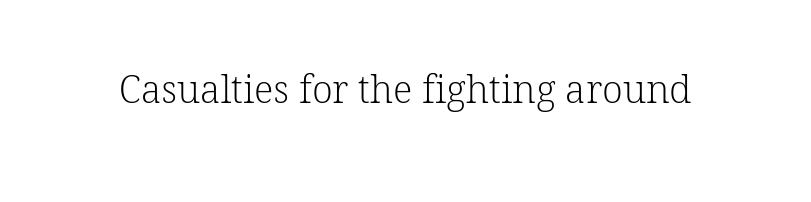
Q: Is the text bold? A: No.
Q: Is the text italic (slanted)? A: No, it is upright.
Q: Is the typeface a serif or a sans-serif typeface? A: Serif.
Q: Is the text underlined? A: No.
Q: Is the spacing between letters normal or unusually wide? A: Normal.
Q: Width (condensed, normal, or wide)? A: Normal.
Q: Stroke contrast? A: Low.
Q: x-height? A: Medium.
Q: Monospaced? A: No.
